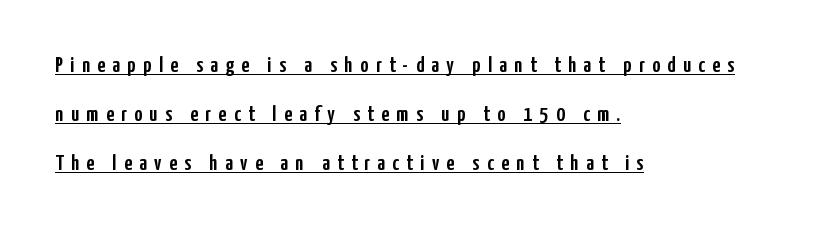
{"italic": "no", "underline": "yes", "align": "left", "line_spacing": "loose", "line_spacing_ratio": 2.22, "letter_spacing": "wide", "letter_spacing_em": 0.34, "glyph_px": 22}
